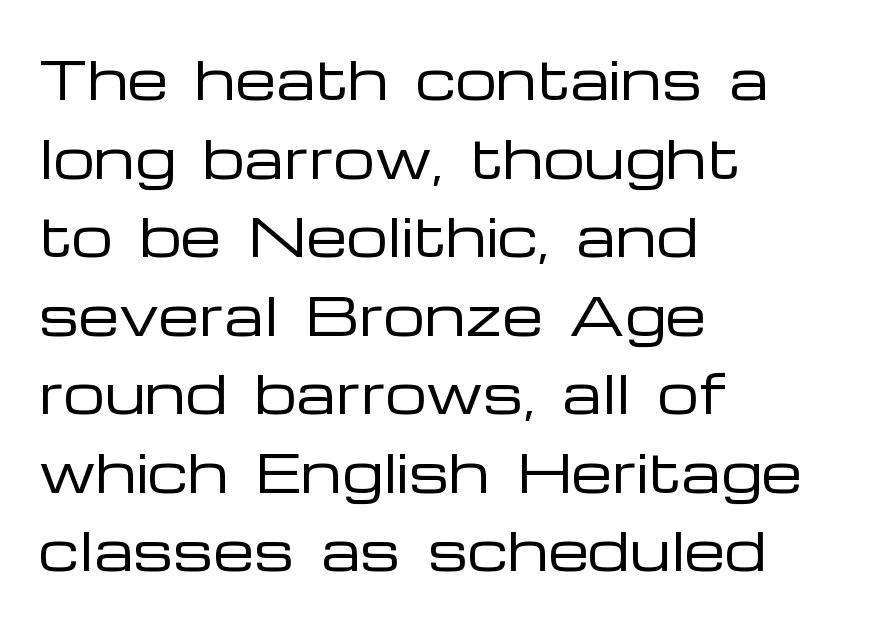
{"serif": "no", "italic": "no", "bold": "no", "weight": "regular", "width": "wide", "stroke_contrast": "low", "x_height": "medium", "monospaced": "no", "underline": "no", "align": "left", "line_spacing": "normal", "line_spacing_ratio": 1.51, "letter_spacing": "normal", "letter_spacing_em": 0.0, "glyph_px": 52}
